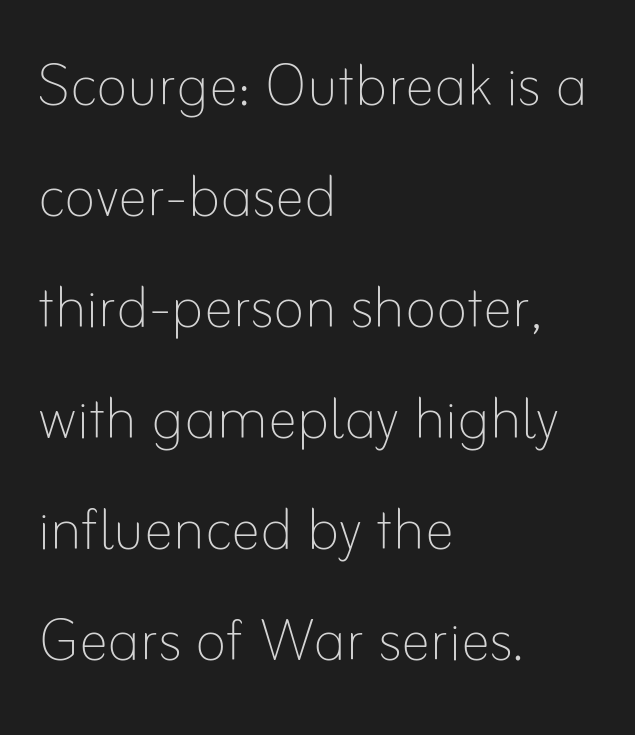
The space beneath each line is pristine and unruled. Look at the tracking — it's just the regular setting, nothing added. These lines are rendered in a variable-pitch font. Caption: multi-line text, flush left, ragged right. The passage shown is not bold in any degree.
